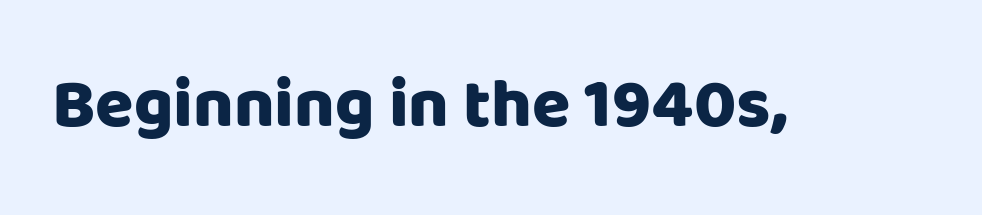
{"serif": "no", "italic": "no", "bold": "yes", "weight": "heavy", "width": "normal", "stroke_contrast": "low", "x_height": "large", "monospaced": "no", "underline": "no", "letter_spacing": "normal", "letter_spacing_em": 0.0, "glyph_px": 70}
